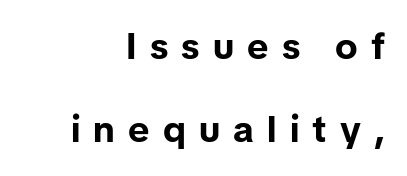
Q: Is the text bold? A: Yes.
Q: Is the text italic (slanted)? A: No, it is upright.
Q: Is the typeface a serif or a sans-serif typeface? A: Sans-serif.
Q: Is the text underlined? A: No.
Q: Is the spacing between letters normal or unusually wide? A: Unusually wide.
Q: Is the spacing between lines tight, normal or loose? A: Loose.
Q: Width (condensed, normal, or wide)? A: Normal.
Q: Stroke contrast? A: Low.
Q: x-height? A: Medium.
Q: Monospaced? A: No.
